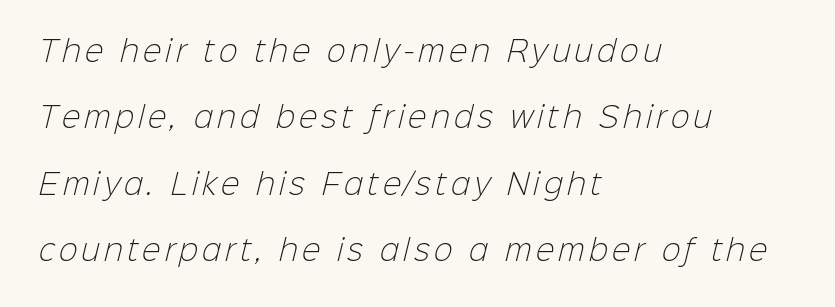
Nobody drew a line under any word here. The rendering uses natural spacing where letterforms have individual widths. Is this a sans? Yes — the strokes have no serifs. Horizontal bands of white between lines are thick stripes. The paragraph has a hard left edge and a soft right edge.
